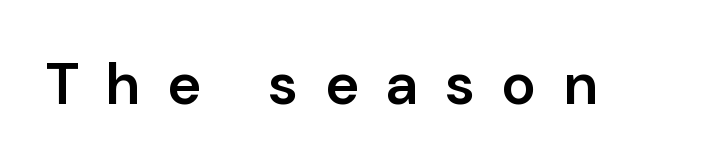
The image shows 58 px semibold sans-serif type, upright; set unusually wide letter spacing (+0.49 em), not underlined; low stroke contrast and a medium x-height.
